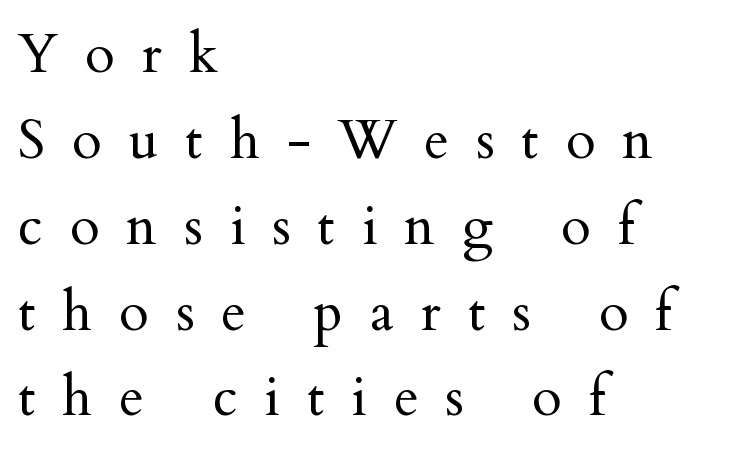
The designer left line spacing at the default. Compared with a typical body face, this is equally light or lighter still. Caption: expanded tracking, letters set apart. You could not count columns in this text — the font is proportionally spaced.
